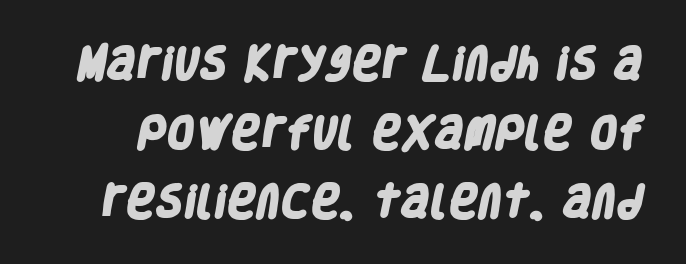
The image shows 36 px heavy, condensed sans-serif type; set loose line spacing (1.92x), normal letter spacing, not underlined; low stroke contrast and a large x-height.
